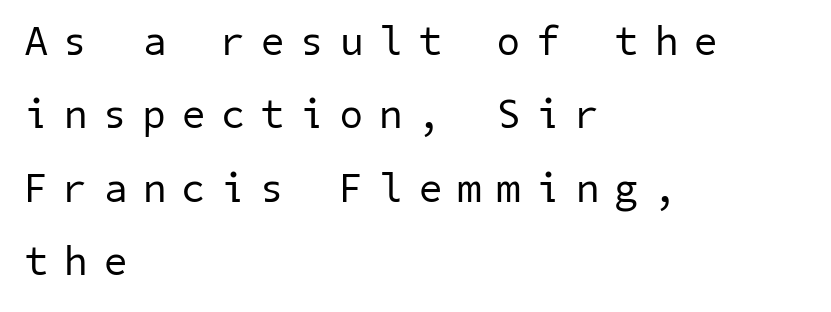
The image shows 41 px regular-weight sans-serif type; set left-aligned, line spacing 1.79x, unusually wide letter spacing (+0.41 em), not underlined; low stroke contrast and a medium x-height.
